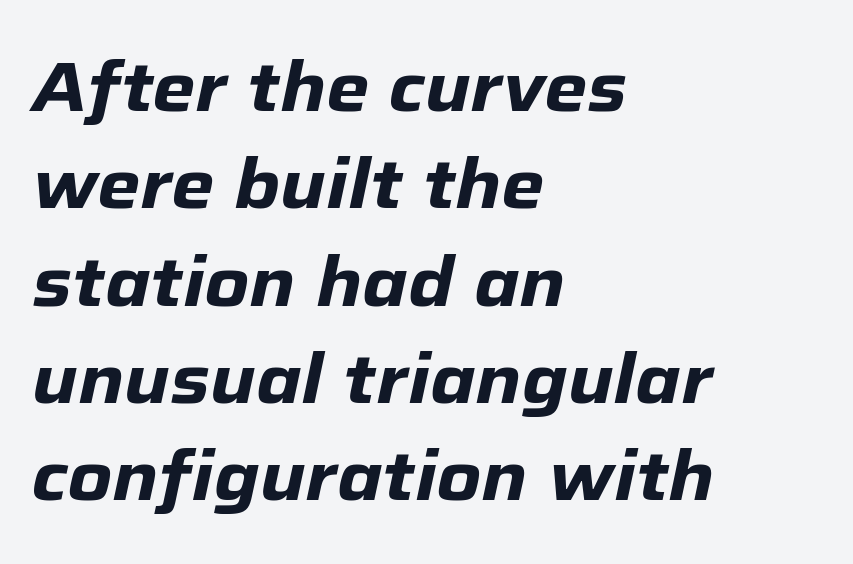
{"italic": "yes", "lean": "right", "slant_degrees": 12, "bold": "yes", "weight": "heavy", "width": "normal", "stroke_contrast": "low", "x_height": "medium", "monospaced": "no", "underline": "no", "align": "left", "line_spacing": "normal", "line_spacing_ratio": 1.41, "letter_spacing": "normal", "letter_spacing_em": 0.0, "glyph_px": 69}
